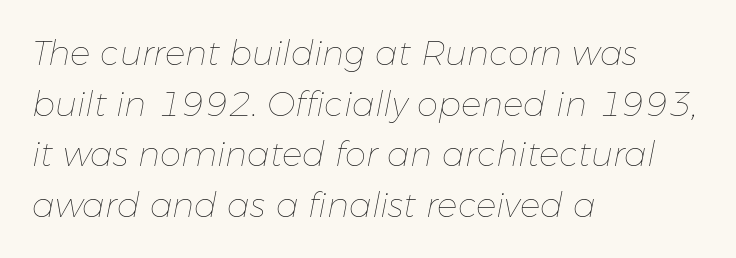
This block has exactly the height ordinary leading produces. A typesetter would mark this as italic. Casual observation: everything's shoved over to the left. The font sits on the lighter half of the weight spectrum, regular included. Underlining? Definitely not there. These lines keep a tight, regular rhythm from letter to letter.
